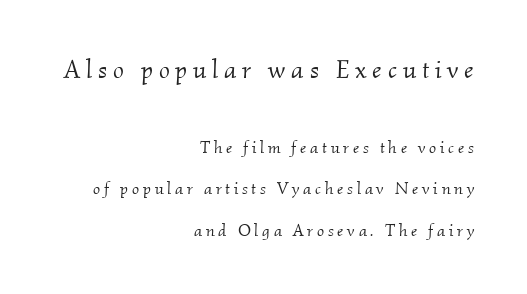
Q: Is the text bold? A: No.
Q: Is the text italic (slanted)? A: Yes, it leans right by about 2 degrees.
Q: Is the text underlined? A: No.
Q: How is the paragraph aligned? A: Right-aligned.
Q: Is the spacing between letters normal or unusually wide? A: Unusually wide.
Q: Is the spacing between lines tight, normal or loose? A: Loose.
Q: Which block of text is set in a larger size, the first (top) or the second (bottom)? A: The first (top) one.
